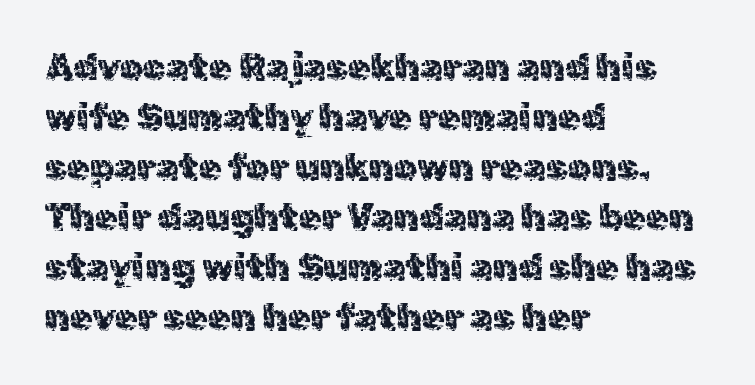
{"serif": "no", "italic": "no", "bold": "no", "weight": "regular", "width": "normal", "x_height": "medium", "monospaced": "no", "underline": "no", "align": "left", "line_spacing": "normal", "line_spacing_ratio": 1.35, "letter_spacing": "normal", "letter_spacing_em": 0.0, "glyph_px": 37}
